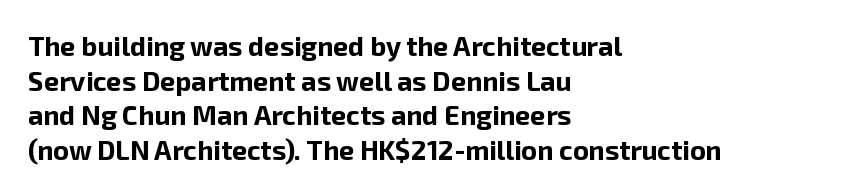
The image shows 27 px bold type, upright; set left-aligned, normal line spacing (1.28x), normal letter spacing, not underlined.
